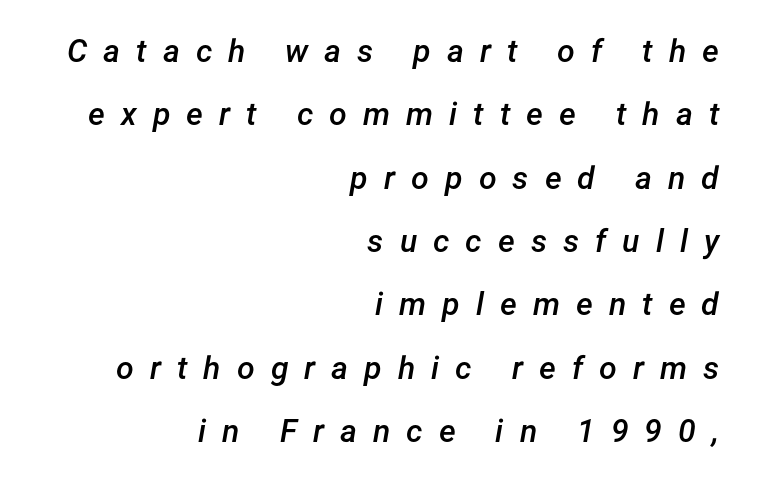
Q: Is the text bold? A: Semi-bold.
Q: Is the text italic (slanted)? A: Yes, it leans right by about 12 degrees.
Q: Is the text underlined? A: No.
Q: How is the paragraph aligned? A: Right-aligned.
Q: Is the spacing between letters normal or unusually wide? A: Unusually wide.
Q: Is the spacing between lines tight, normal or loose? A: Loose.
Q: Width (condensed, normal, or wide)? A: Normal.
Q: Stroke contrast? A: Low.
Q: x-height? A: Medium.
Q: Monospaced? A: No.
